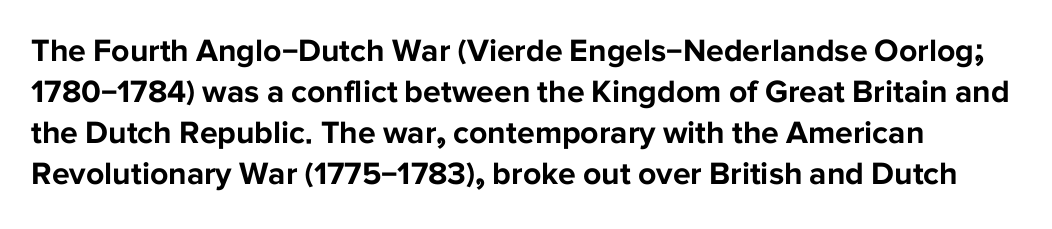
Each row of text sits above clean, open space. The rendering uses natural spacing where letterforms have individual widths. This is sans-serif lettering, the kind often seen on screens and signage. In terms of letterspacing, this is plain default setting. Is there much room between lines? A standard amount, neither cramped nor airy.
